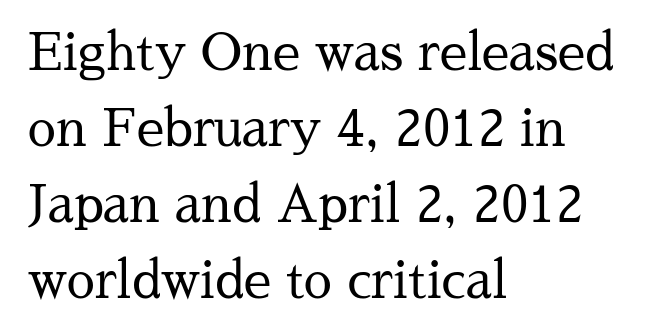
Q: Is the text bold? A: No.
Q: Is the text italic (slanted)? A: No, it is upright.
Q: Is the typeface a serif or a sans-serif typeface? A: Serif.
Q: Is the text underlined? A: No.
Q: How is the paragraph aligned? A: Left-aligned.
Q: Is the spacing between letters normal or unusually wide? A: Normal.
Q: Is the spacing between lines tight, normal or loose? A: Normal.
Q: Width (condensed, normal, or wide)? A: Normal.
Q: Stroke contrast? A: Medium.
Q: x-height? A: Medium.
Q: Monospaced? A: No.
